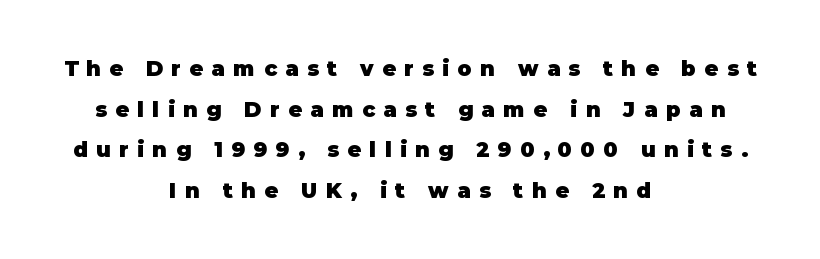
{"italic": "no", "bold": "yes", "underline": "no", "align": "center", "line_spacing": "loose", "line_spacing_ratio": 1.93, "letter_spacing": "wide", "letter_spacing_em": 0.4, "glyph_px": 21}
